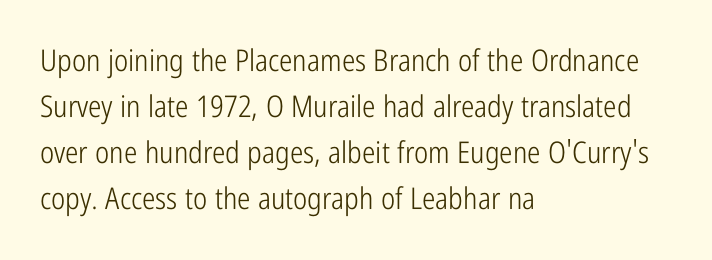
Q: Is the text bold? A: No.
Q: Is the text italic (slanted)? A: No, it is upright.
Q: Is the typeface a serif or a sans-serif typeface? A: Sans-serif.
Q: Is the text underlined? A: No.
Q: How is the paragraph aligned? A: Left-aligned.
Q: Is the spacing between letters normal or unusually wide? A: Normal.
Q: Is the spacing between lines tight, normal or loose? A: Normal.
Q: Width (condensed, normal, or wide)? A: Condensed.
Q: Stroke contrast? A: Low.
Q: x-height? A: Medium.
Q: Monospaced? A: No.
